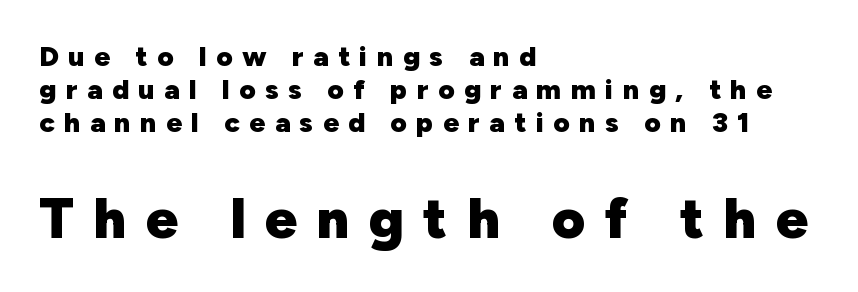
The image shows 57 px heavy sans-serif type, upright; set left-aligned, line spacing 1.17x, unusually wide letter spacing (+0.34 em), not underlined; the second (bottom) block is 2.04x larger; low stroke contrast and a medium x-height.
